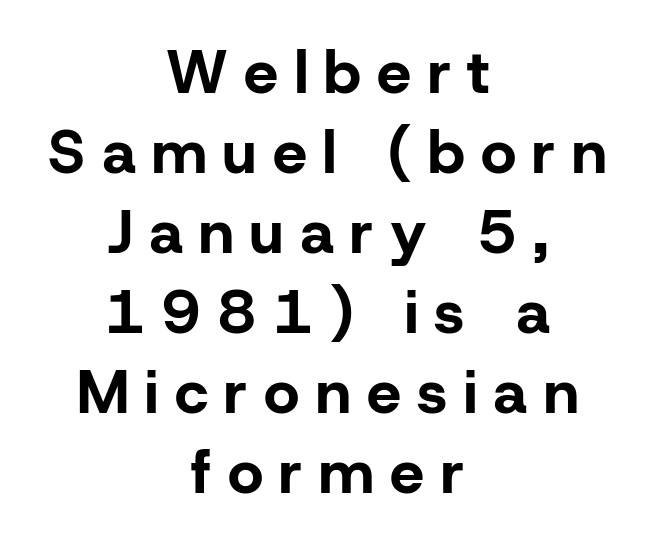
Q: Is the text bold? A: Yes.
Q: Is the text italic (slanted)? A: No, it is upright.
Q: Is the typeface a serif or a sans-serif typeface? A: Sans-serif.
Q: Is the text underlined? A: No.
Q: How is the paragraph aligned? A: Centered.
Q: Is the spacing between letters normal or unusually wide? A: Unusually wide.
Q: Is the spacing between lines tight, normal or loose? A: Normal.
Q: Width (condensed, normal, or wide)? A: Normal.
Q: Stroke contrast? A: Low.
Q: x-height? A: Medium.
Q: Monospaced? A: No.
